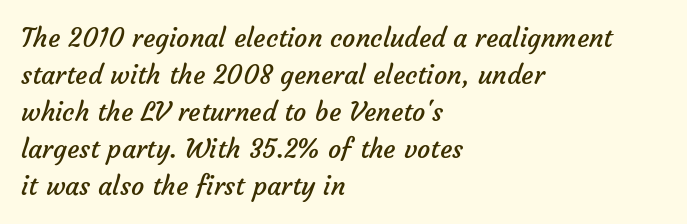
{"bold": "no", "underline": "no", "align": "left", "line_spacing": "normal", "line_spacing_ratio": 1.42, "letter_spacing": "normal", "letter_spacing_em": 0.0, "glyph_px": 26}
